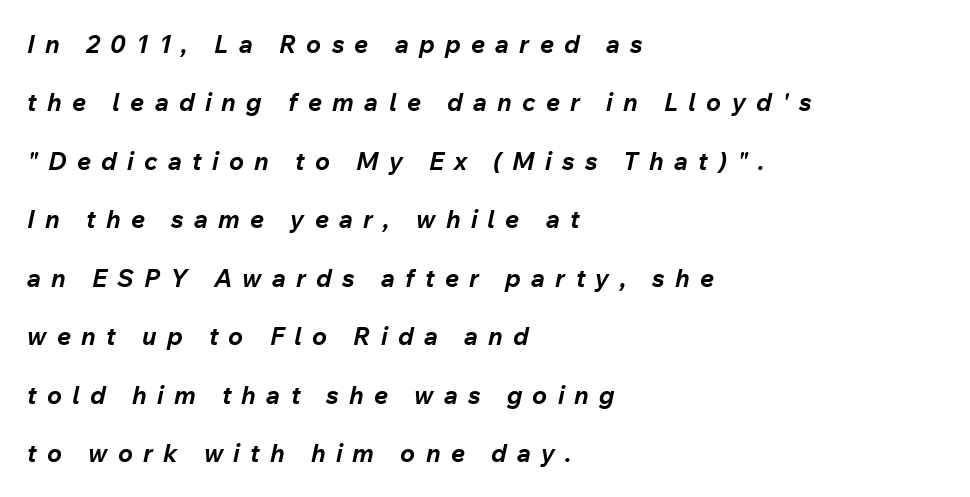
Q: Is the text bold? A: Yes.
Q: Is the text italic (slanted)? A: Yes, it leans right by about 12 degrees.
Q: Is the text underlined? A: No.
Q: How is the paragraph aligned? A: Left-aligned.
Q: Is the spacing between letters normal or unusually wide? A: Unusually wide.
Q: Is the spacing between lines tight, normal or loose? A: Loose.
